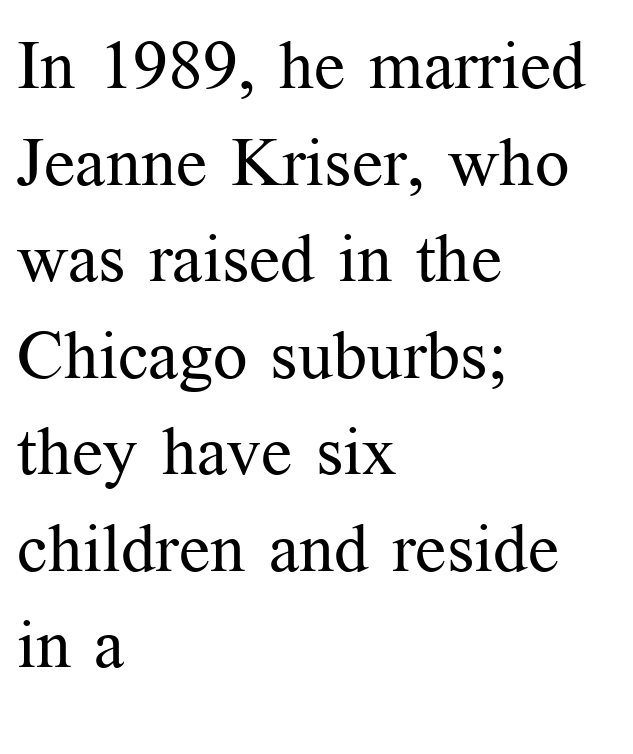
Q: Is the text bold? A: No.
Q: Is the text italic (slanted)? A: No, it is upright.
Q: Is the typeface a serif or a sans-serif typeface? A: Serif.
Q: Is the text underlined? A: No.
Q: How is the paragraph aligned? A: Left-aligned.
Q: Is the spacing between letters normal or unusually wide? A: Normal.
Q: Is the spacing between lines tight, normal or loose? A: Normal.
Q: Width (condensed, normal, or wide)? A: Normal.
Q: Stroke contrast? A: Medium.
Q: x-height? A: Medium.
Q: Monospaced? A: No.
